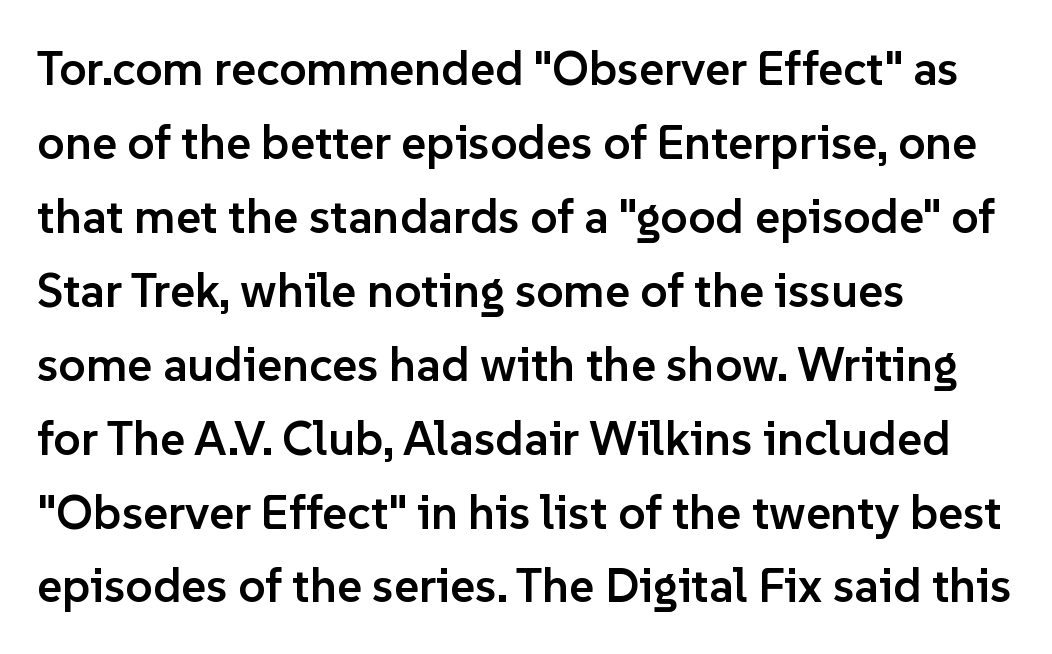
The image shows 48 px semibold sans-serif type, upright; set left-aligned, normal line spacing (1.54x), normal letter spacing, not underlined; low stroke contrast and a medium x-height.
